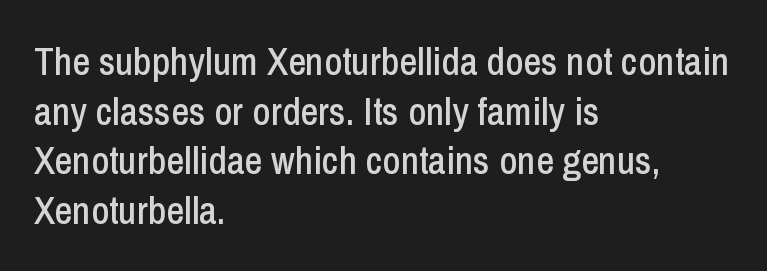
The lines in this sample share a left origin and differ only in where they stop. Is there any slant? The stems are plumb. Do the characters align in a grid? No, the font is proportional. Summary of vertical rhythm: regular, with standard interline spacing.
